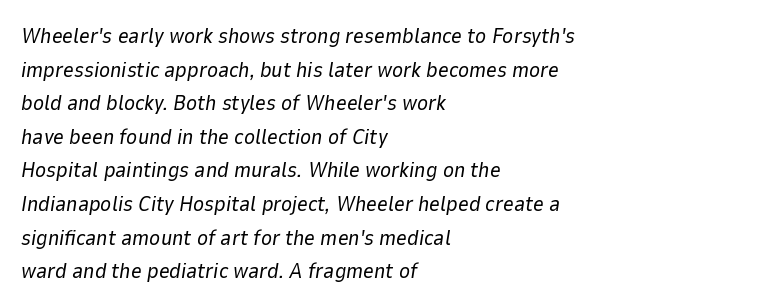
How are the letters spaced? Ordinarily, with no added tracking. Notice how the stems are inclined rather than vertical — that's the hallmark of italics. Stroke thickness stays within the range of a standard reading face or lighter. The paragraph shown leans on its left margin. Compared with typical paragraphs, the rows here are spaced about the same. Beneath every word, the page is bare.
